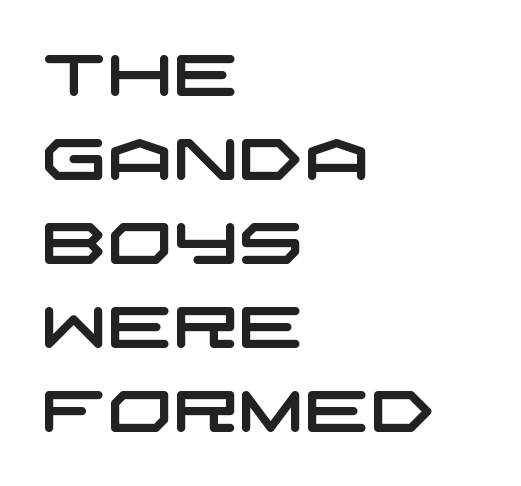
Q: Is the typeface a serif or a sans-serif typeface? A: Sans-serif.
Q: Is the text underlined? A: No.
Q: How is the paragraph aligned? A: Left-aligned.
Q: Is the spacing between letters normal or unusually wide? A: Normal.
Q: Is the spacing between lines tight, normal or loose? A: Normal.
Q: Width (condensed, normal, or wide)? A: Wide.
Q: Stroke contrast? A: Low.
Q: x-height? A: Large.
